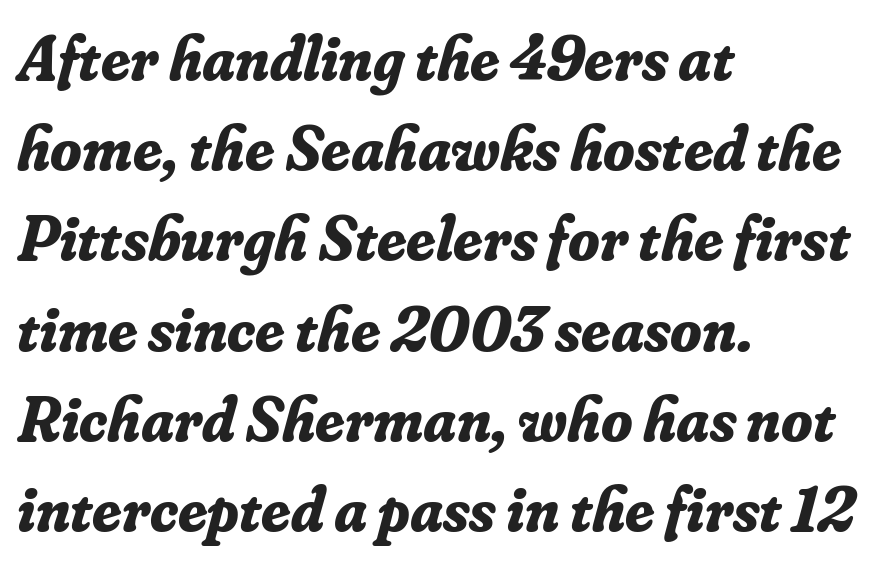
Typeset ragged right — the left edge is the straight one. Compared with typical body copy, the letter spacing here is the same. Unlike a clean sans, this face finishes its strokes with serifs. Characters are canted at an angle relative to the baseline's perpendicular. A typesetter would call this leading conventional body-copy spacing. Spacing verdict: proportional, widths tailored to each character.
